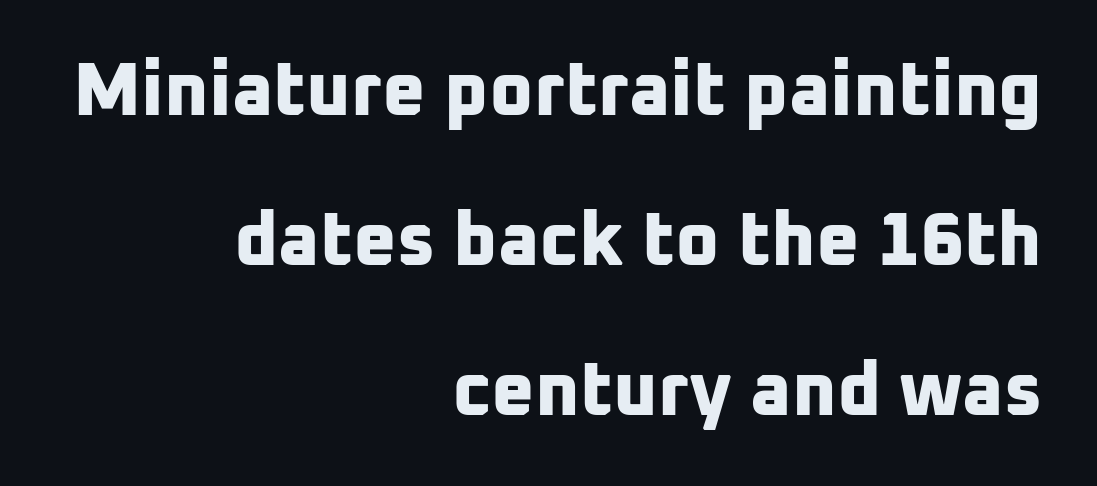
Q: Is the text bold? A: Yes.
Q: Is the typeface a serif or a sans-serif typeface? A: Sans-serif.
Q: Is the text underlined? A: No.
Q: How is the paragraph aligned? A: Right-aligned.
Q: Is the spacing between letters normal or unusually wide? A: Normal.
Q: Is the spacing between lines tight, normal or loose? A: Loose.
Q: Width (condensed, normal, or wide)? A: Normal.
Q: Stroke contrast? A: Low.
Q: x-height? A: Medium.
Q: Monospaced? A: No.
